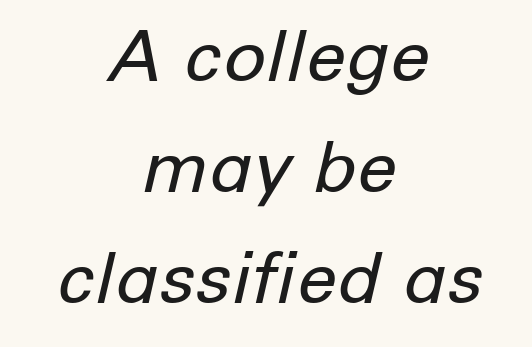
{"italic": "yes", "lean": "right", "slant_degrees": 12, "bold": "no", "weight": "regular", "width": "normal", "stroke_contrast": "low", "x_height": "medium", "monospaced": "no", "underline": "no", "align": "center", "line_spacing": "normal", "line_spacing_ratio": 1.56, "letter_spacing": "normal", "letter_spacing_em": 0.0, "glyph_px": 71}
